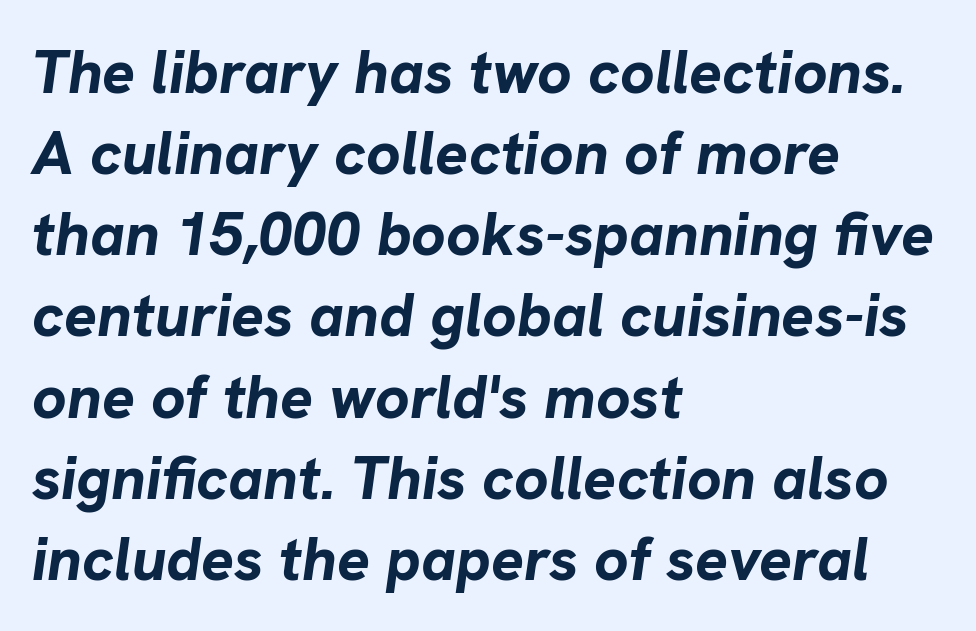
Each word holds together tightly as a unit, with standard inter-letter gaps. Varying glyph widths throughout — classic text-font behaviour. Check the space under the baseline: it is left empty. Horizontal bands of white between lines are of average thickness.
